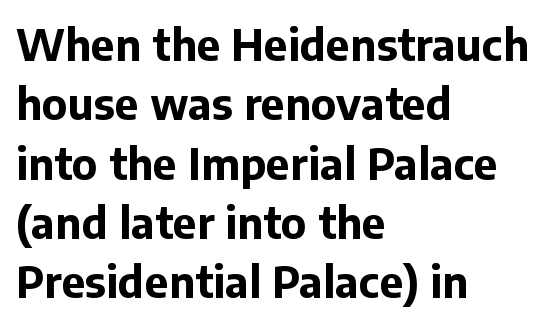
Letter spacing: default. Ascenders rise straight up at ninety degrees. Regarding leading, the lines here are spaced in the standard way. Here the designer chose a conventional face with non-uniform glyph widths. Nobody drew a line under any word here. A classic flush-left, rag-right setting is used for this passage.
